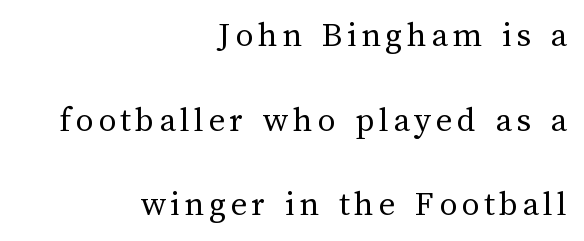
{"italic": "no", "bold": "no", "weight": "regular", "width": "normal", "stroke_contrast": "medium", "x_height": "medium", "monospaced": "no", "underline": "no", "align": "right", "line_spacing": "loose", "line_spacing_ratio": 2.35, "glyph_px": 36}
